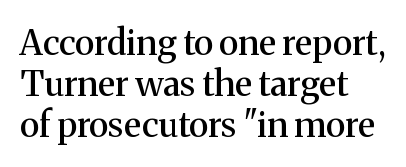
{"serif": "yes", "italic": "no", "width": "normal", "stroke_contrast": "medium", "x_height": "medium", "monospaced": "no", "underline": "no", "align": "left", "line_spacing_ratio": 1.17, "letter_spacing": "normal", "letter_spacing_em": 0.0, "glyph_px": 35}
